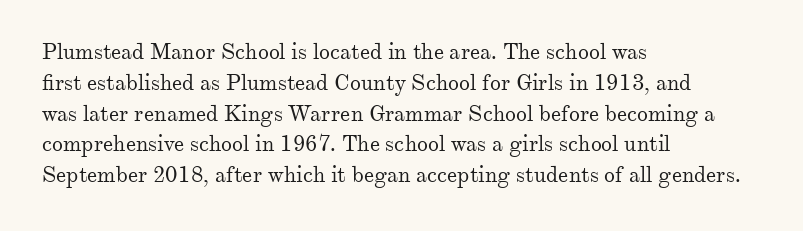
{"italic": "no", "bold": "no", "underline": "no", "align": "left", "line_spacing": "normal", "line_spacing_ratio": 1.4, "letter_spacing": "normal", "letter_spacing_em": 0.0, "glyph_px": 22}
